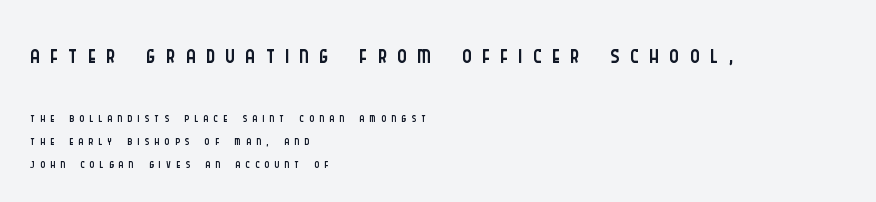
{"serif": "no", "italic": "no", "bold": "no", "weight": "light", "width": "condensed", "stroke_contrast": "low", "x_height": "large", "monospaced": "no", "underline": "no", "align": "left", "line_spacing": "normal", "line_spacing_ratio": 1.28, "letter_spacing": "wide", "letter_spacing_em": 0.29, "larger_block": "first", "size_ratio": 2.0, "glyph_px": 36}
